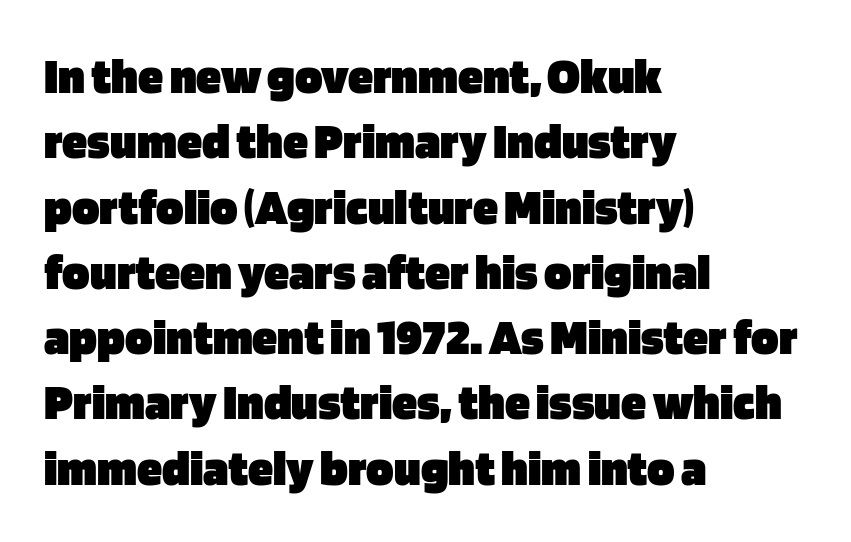
Q: Is the text bold? A: Yes.
Q: Is the text italic (slanted)? A: No, it is upright.
Q: Is the typeface a serif or a sans-serif typeface? A: Sans-serif.
Q: Is the text underlined? A: No.
Q: How is the paragraph aligned? A: Left-aligned.
Q: Is the spacing between letters normal or unusually wide? A: Normal.
Q: Is the spacing between lines tight, normal or loose? A: Normal.
Q: Width (condensed, normal, or wide)? A: Normal.
Q: Stroke contrast? A: Low.
Q: x-height? A: Large.
Q: Monospaced? A: No.
